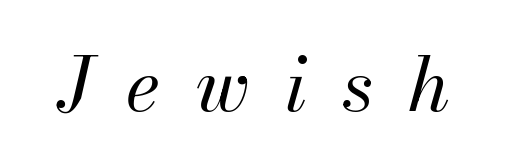
Q: Is the text bold? A: No.
Q: Is the text italic (slanted)? A: Yes, it leans right by about 13 degrees.
Q: Is the text underlined? A: No.
Q: Is the spacing between letters normal or unusually wide? A: Unusually wide.
Q: Width (condensed, normal, or wide)? A: Normal.
Q: Stroke contrast? A: Medium.
Q: x-height? A: Small.
Q: Monospaced? A: No.
